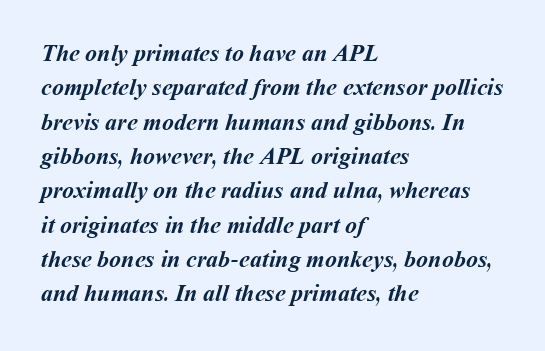
{"bold": "yes", "underline": "no", "align": "left", "line_spacing": "normal", "line_spacing_ratio": 1.43, "letter_spacing": "normal", "letter_spacing_em": 0.0, "glyph_px": 24}
